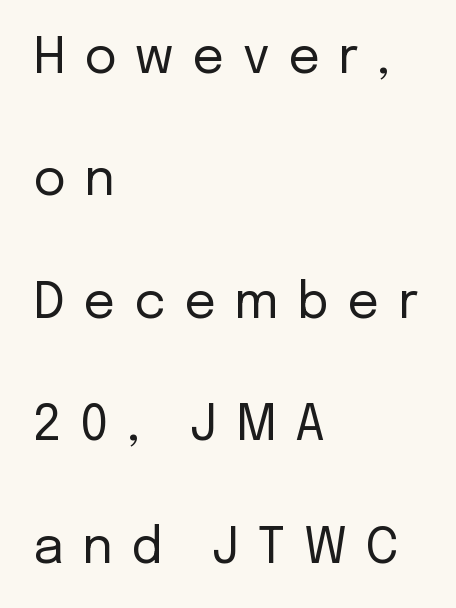
Q: Is the text bold? A: No.
Q: Is the text italic (slanted)? A: No, it is upright.
Q: Is the typeface a serif or a sans-serif typeface? A: Sans-serif.
Q: Is the text underlined? A: No.
Q: How is the paragraph aligned? A: Left-aligned.
Q: Is the spacing between letters normal or unusually wide? A: Unusually wide.
Q: Is the spacing between lines tight, normal or loose? A: Loose.
Q: Width (condensed, normal, or wide)? A: Normal.
Q: Stroke contrast? A: Low.
Q: x-height? A: Medium.
Q: Monospaced? A: No.
